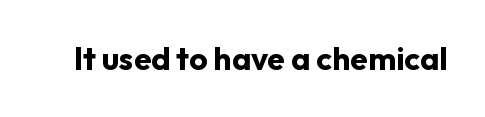
{"serif": "no", "italic": "no", "bold": "yes", "weight": "bold", "width": "normal", "stroke_contrast": "low", "x_height": "medium", "monospaced": "no", "underline": "no", "letter_spacing": "normal", "letter_spacing_em": 0.0, "glyph_px": 32}
